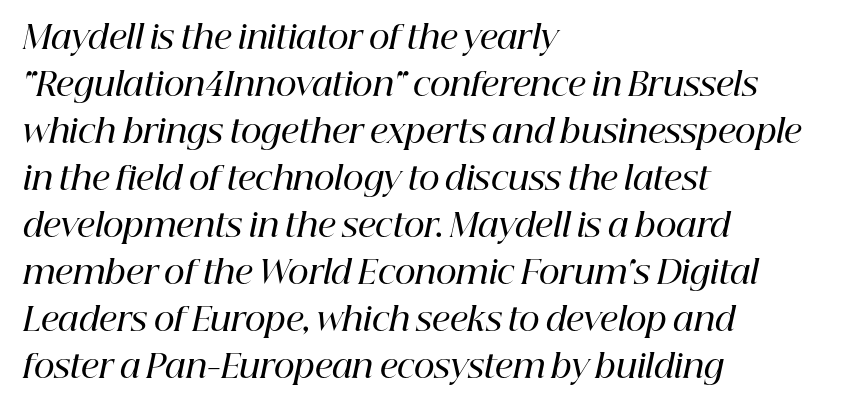
Look at the bottom of the vertical strokes: they flare into serifs here. The passage shown is semibold, sitting just below true bold. Baseline-to-baseline distance is the conventional proportion of letter height. You could not count columns in this text — the font is proportionally spaced. Caption: multi-line text, flush left, ragged right.
